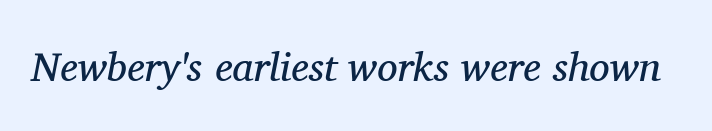
The image shows 41 px regular-weight serif type, italic (leaning right); set normal letter spacing, not underlined; medium stroke contrast and a medium x-height.
